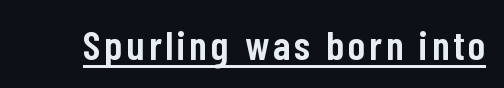
{"serif": "no", "italic": "no", "bold": "semi", "weight": "semibold", "width": "condensed", "stroke_contrast": "low", "x_height": "medium", "monospaced": "no", "underline": "yes", "glyph_px": 41}
